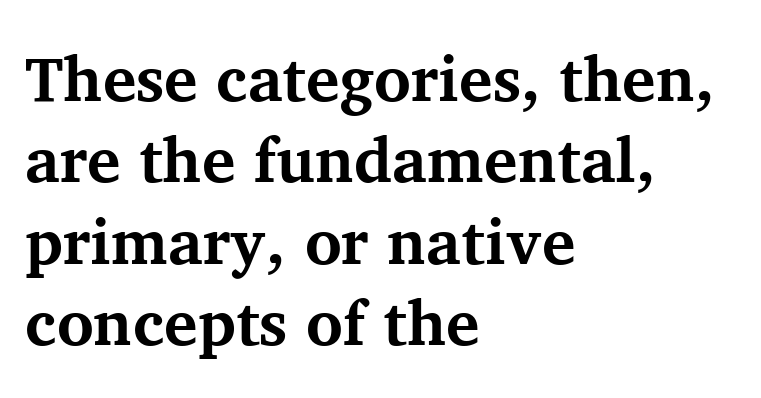
Spacing verdict: proportional, widths tailored to each character. Alignment: flush left. The letters stand straight up with perfectly vertical stems. Each new line begins a customary step beneath the previous one.
